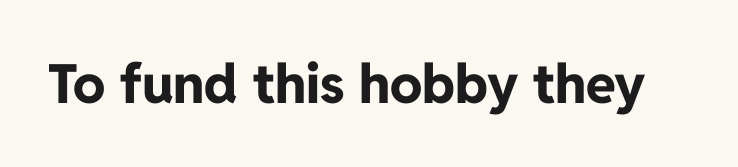
{"serif": "no", "italic": "no", "bold": "yes", "weight": "bold", "width": "normal", "stroke_contrast": "low", "x_height": "medium", "monospaced": "no", "underline": "no", "letter_spacing": "normal", "letter_spacing_em": 0.0, "glyph_px": 54}
